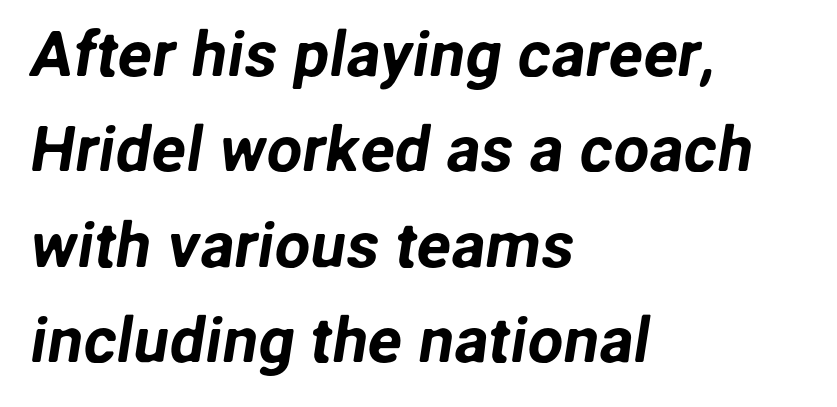
A clean baseline with only descenders dipping below it. The font family rendered here belongs to the sans-serif group. Tracking here is standard; glyphs follow each other at the usual distance. One glance says typical: line gaps are just what's usual. A student would call this left alignment; a typographer would say flush left, rag right.
